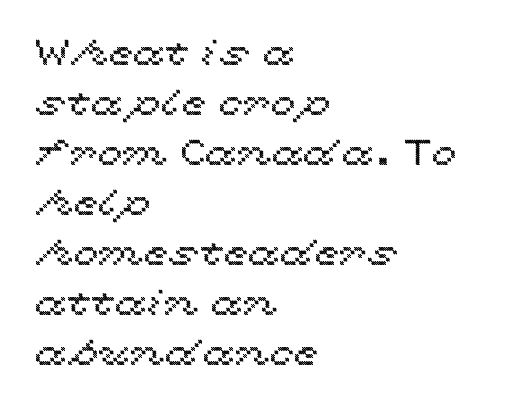
Q: Is the text italic (slanted)? A: Yes.
Q: Is the text underlined? A: No.
Q: How is the paragraph aligned? A: Left-aligned.
Q: Is the spacing between letters normal or unusually wide? A: Normal.
Q: Is the spacing between lines tight, normal or loose? A: Normal.
Q: Width (condensed, normal, or wide)? A: Wide.
Q: x-height? A: Medium.
Q: Monospaced? A: No.
